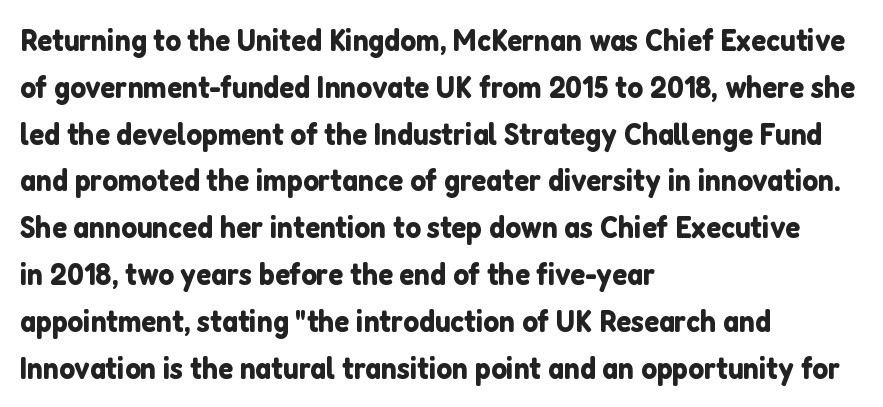
{"serif": "no", "italic": "no", "width": "normal", "stroke_contrast": "low", "x_height": "medium", "monospaced": "no", "underline": "no", "align": "left", "line_spacing": "normal", "line_spacing_ratio": 1.51, "letter_spacing": "normal", "letter_spacing_em": 0.0, "glyph_px": 31}
